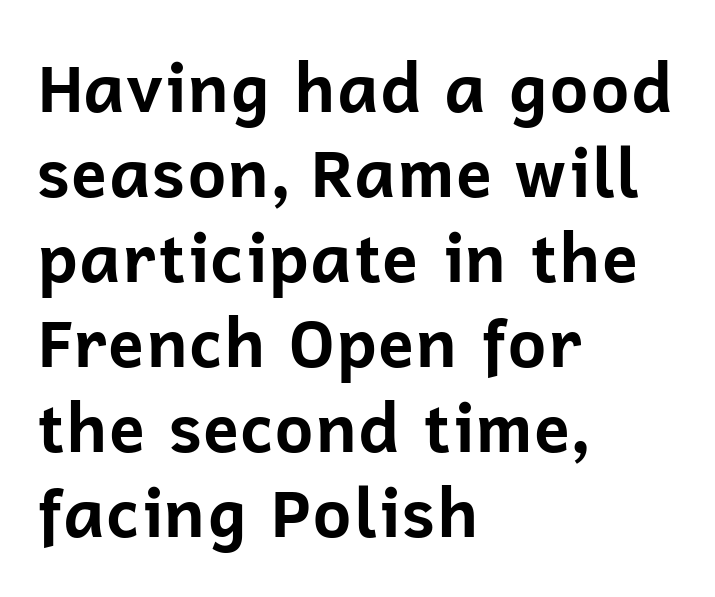
Q: Is the text bold? A: Yes.
Q: Is the text italic (slanted)? A: No, it is upright.
Q: Is the typeface a serif or a sans-serif typeface? A: Sans-serif.
Q: Is the text underlined? A: No.
Q: How is the paragraph aligned? A: Left-aligned.
Q: Is the spacing between letters normal or unusually wide? A: Normal.
Q: Is the spacing between lines tight, normal or loose? A: Normal.
Q: Width (condensed, normal, or wide)? A: Normal.
Q: Stroke contrast? A: Low.
Q: x-height? A: Medium.
Q: Monospaced? A: No.
